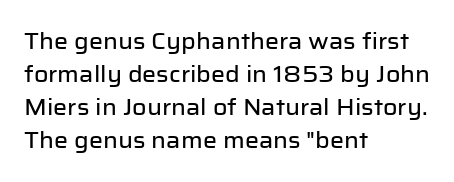
The image shows 22 px text type, upright; set left-aligned, normal line spacing (1.5x), normal letter spacing, not underlined.
